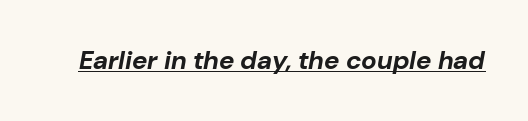
Tall strokes in this sample are angled rather than plumb. A continuous stroke trails under the words, as in a hyperlink. How heavy is the stroke? Heavy — this is a bold. There is no visible air inserted between adjacent glyphs.
